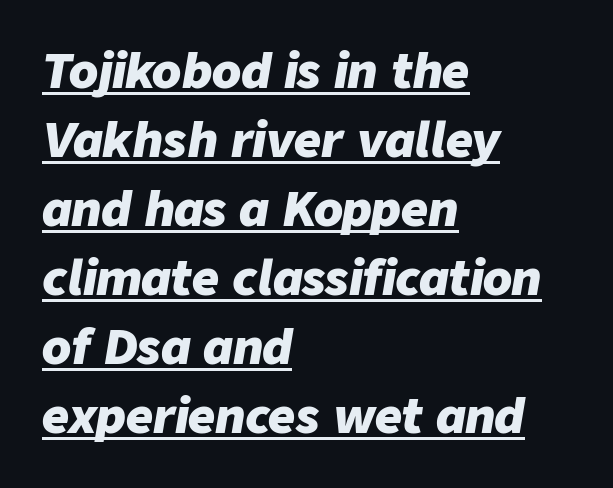
The tracking reads as untouched default to a designer's eye. A continuous stroke trails under the words, as in a hyperlink. Bold? Absolutely — the strokes are thick and heavy. Observe the lean: these are italic letterforms. This sample has the flowing, uneven cadence of proportional lettering.
